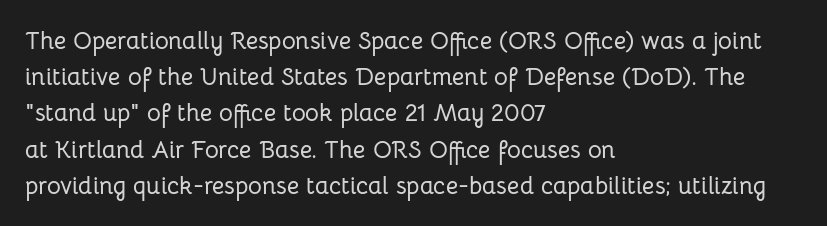
Leading: standard. Ascenders rise straight up at ninety degrees. Nobody drew a line under any word here. Here the glyphs are tracked normally, forming tight word shapes. All the whitespace from short lines collects on the right.
